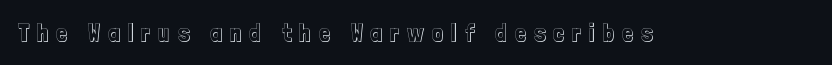
Posture: straight, roman, zero tilt. Descender tails drop into unmarked territory. There is plenty of visible air inserted between adjacent glyphs.
